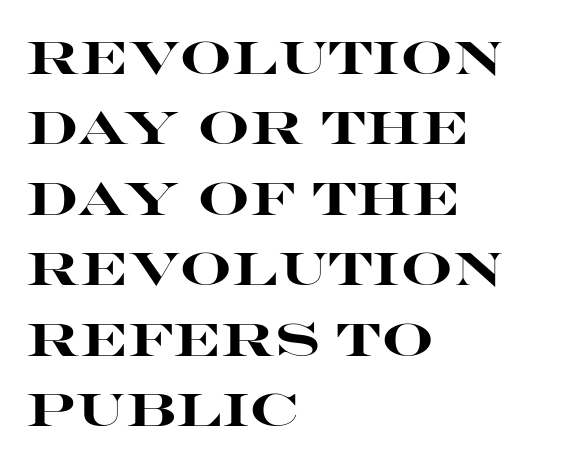
The image shows 46 px heavy, wide type, upright; set left-aligned, normal line spacing (1.53x), normal letter spacing, not underlined; high stroke contrast and a large x-height.
